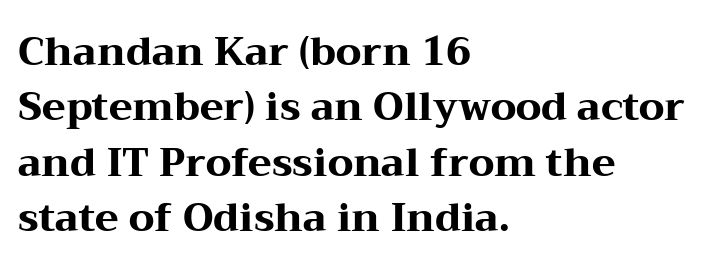
{"serif": "yes", "italic": "no", "bold": "yes", "weight": "heavy", "width": "wide", "stroke_contrast": "medium", "x_height": "medium", "monospaced": "no", "underline": "no", "align": "left", "line_spacing": "normal", "line_spacing_ratio": 1.42, "letter_spacing": "normal", "letter_spacing_em": 0.0, "glyph_px": 39}
